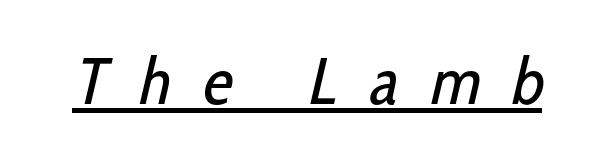
The image shows 66 px regular-weight, condensed sans-serif type; set unusually wide letter spacing (+0.49 em), underlined; low stroke contrast and a medium x-height.
